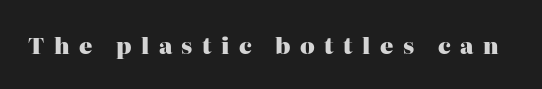
{"italic": "no", "bold": "yes", "underline": "no", "letter_spacing": "wide", "letter_spacing_em": 0.43, "glyph_px": 22}
